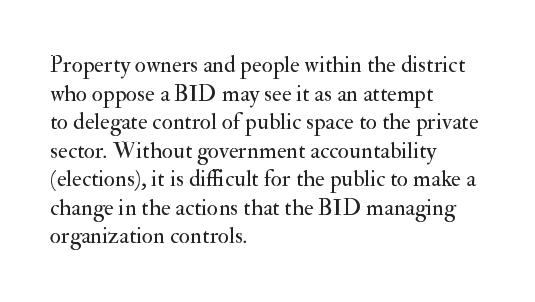
{"italic": "no", "bold": "no", "underline": "no", "align": "left", "line_spacing_ratio": 1.24, "letter_spacing": "normal", "letter_spacing_em": 0.0, "glyph_px": 23}
